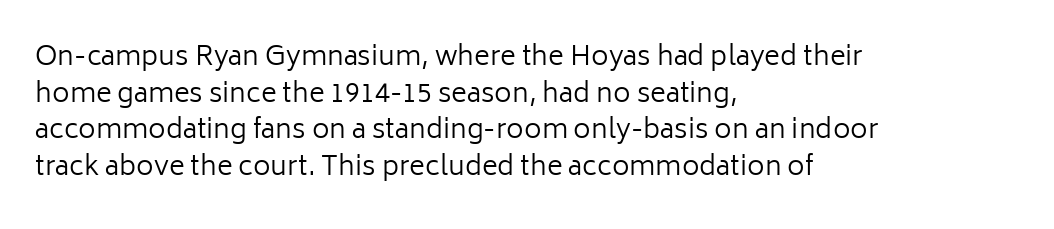
Reading down the block, your eye returns to a fixed left position each line. Do the letters lean? They stand straight. The strip under each line holds only bare page. Bold? No — there's no thickening of the strokes. Line spacing here is normal. Glyph-to-glyph distance matches everyday printed text.
